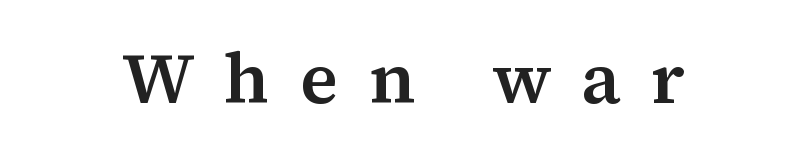
{"serif": "yes", "italic": "no", "bold": "semi", "weight": "semibold", "width": "normal", "stroke_contrast": "medium", "x_height": "medium", "monospaced": "no", "underline": "no", "letter_spacing": "wide", "letter_spacing_em": 0.42, "glyph_px": 72}
